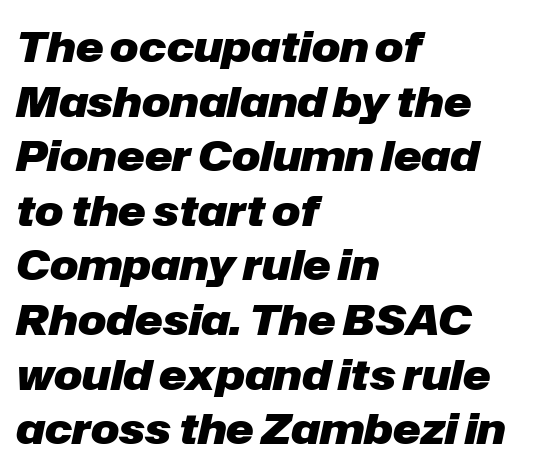
Q: Is the text bold? A: Yes.
Q: Is the text italic (slanted)? A: Yes, it leans right by about 12 degrees.
Q: Is the text underlined? A: No.
Q: How is the paragraph aligned? A: Left-aligned.
Q: Is the spacing between letters normal or unusually wide? A: Normal.
Q: Is the spacing between lines tight, normal or loose? A: Normal.
Q: Width (condensed, normal, or wide)? A: Normal.
Q: Stroke contrast? A: Low.
Q: x-height? A: Medium.
Q: Monospaced? A: No.
